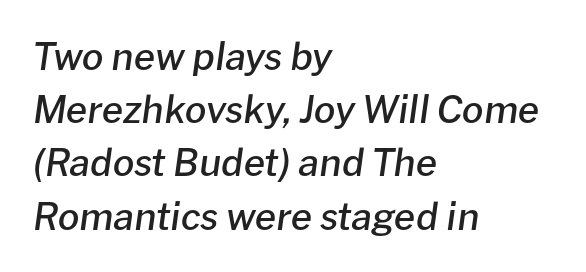
The image shows 38 px semibold type, italic (leaning right); set left-aligned, normal line spacing (1.4x), normal letter spacing, not underlined; low stroke contrast and a medium x-height.
